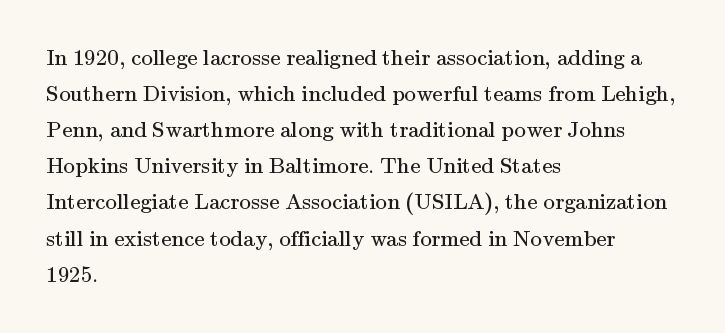
Nothing unusual about the tracking: characters are spaced as the font intends. The typesetter chose a ragged-right arrangement here. Vertical strokes here are truly vertical. In terms of leading, this rendering sits right in the middle.
